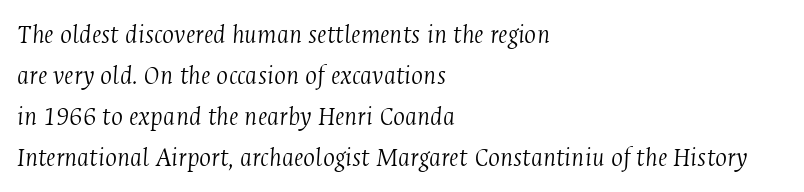
The image shows 28 px light, condensed serif type, italic (leaning right); set left-aligned, normal line spacing (1.46x), normal letter spacing, not underlined; medium stroke contrast and a medium x-height.
